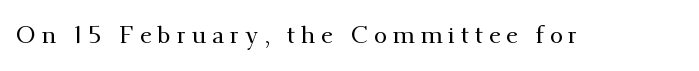
Tracking value appears strongly positive — letters spread wide. A typesetter would mark this as roman, not italic. The specimen omits any rule beneath the text block's lines.
